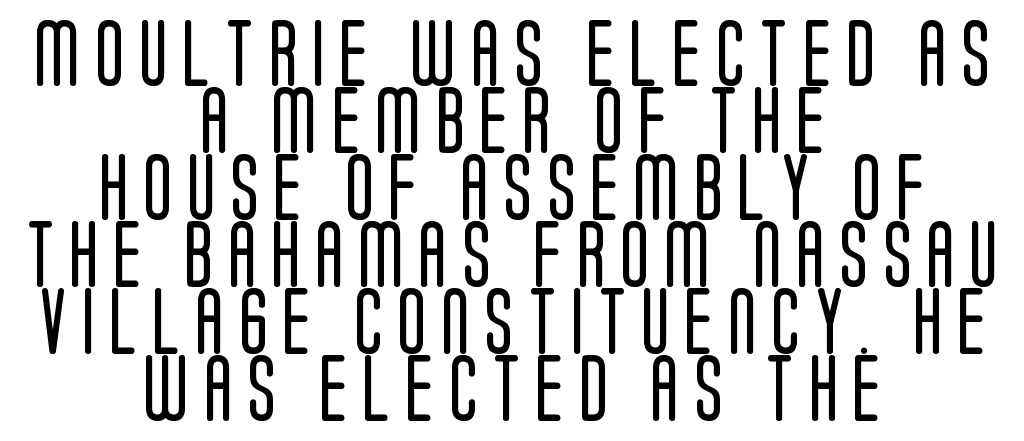
{"serif": "no", "italic": "no", "bold": "no", "weight": "regular", "width": "condensed", "stroke_contrast": "low", "x_height": "large", "monospaced": "no", "underline": "no", "align": "center", "line_spacing": "tight", "line_spacing_ratio": 1.0, "letter_spacing": "wide", "letter_spacing_em": 0.22, "glyph_px": 67}
